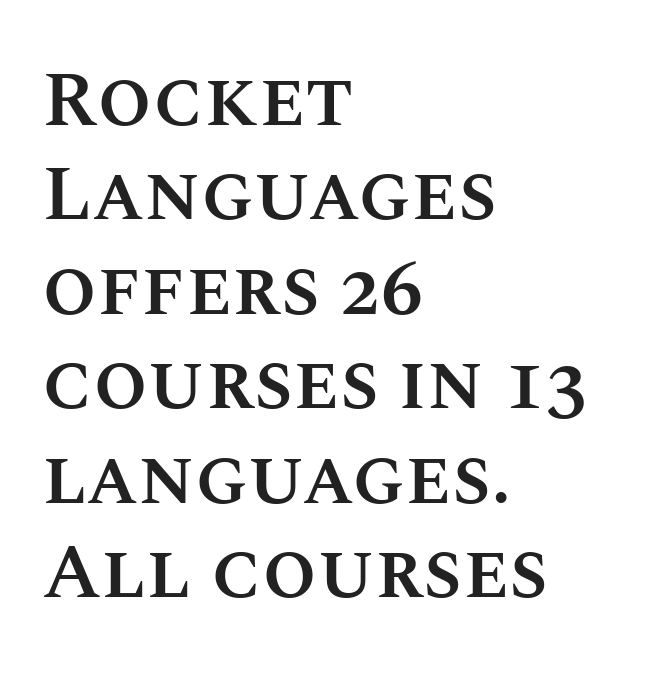
The image shows 78 px semibold type, upright; set left-aligned, line spacing 1.21x, normal letter spacing, not underlined; medium stroke contrast and a large x-height.
